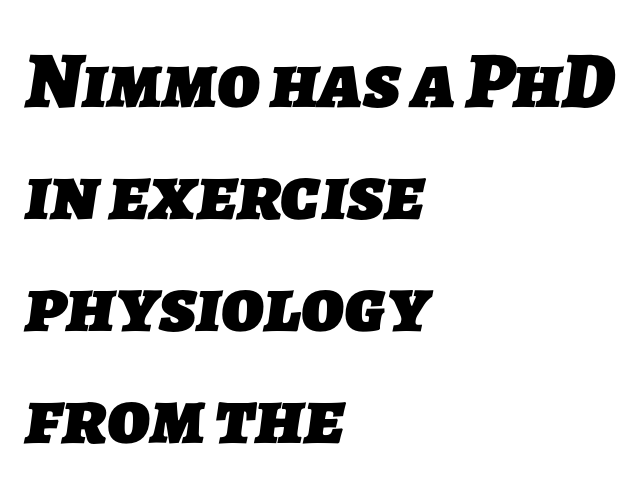
The image shows 80 px heavy sans-serif type; set left-aligned, normal line spacing (1.4x), normal letter spacing, not underlined; low stroke contrast and a medium x-height.
